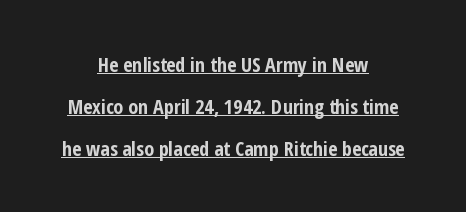
If you measured baseline to baseline, you'd find a long distance. These lines are centered, leaving both edges ragged. In terms of weight, the rendering is a true, heavy bold. Posture: vertical. The lettering is marked with a stroke running underneath it. The tracking reads as untouched default to a designer's eye.
